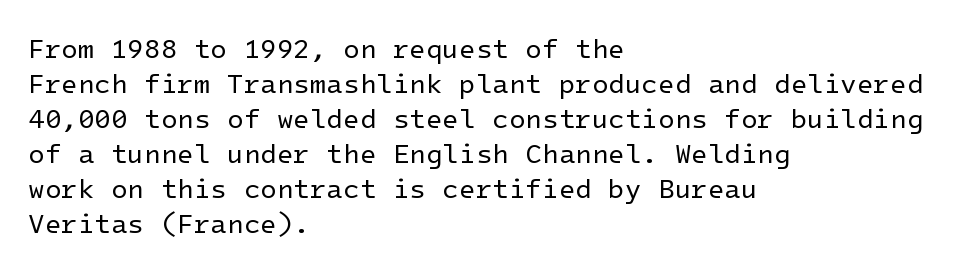
The image shows 27 px text type, upright; set left-aligned, normal line spacing (1.3x), normal letter spacing, not underlined.
